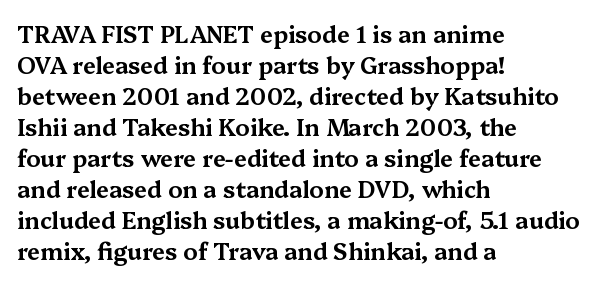
Q: Is the text italic (slanted)? A: No, it is upright.
Q: Is the text underlined? A: No.
Q: How is the paragraph aligned? A: Left-aligned.
Q: Is the spacing between letters normal or unusually wide? A: Normal.
Q: Is the spacing between lines tight, normal or loose? A: Normal.
